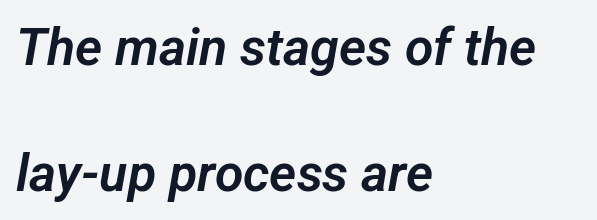
Q: Is the typeface a serif or a sans-serif typeface? A: Sans-serif.
Q: Is the text underlined? A: No.
Q: How is the paragraph aligned? A: Left-aligned.
Q: Is the spacing between letters normal or unusually wide? A: Normal.
Q: Is the spacing between lines tight, normal or loose? A: Loose.
Q: Width (condensed, normal, or wide)? A: Normal.
Q: Stroke contrast? A: Low.
Q: x-height? A: Medium.
Q: Monospaced? A: No.
